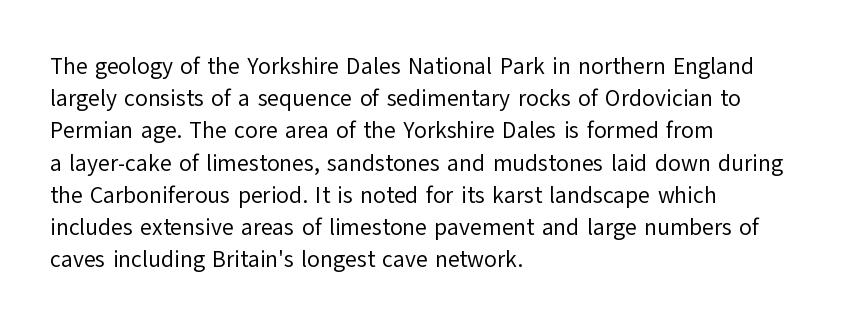
{"italic": "no", "bold": "no", "underline": "no", "align": "left", "line_spacing": "normal", "line_spacing_ratio": 1.4, "letter_spacing": "normal", "letter_spacing_em": 0.0, "glyph_px": 23}
